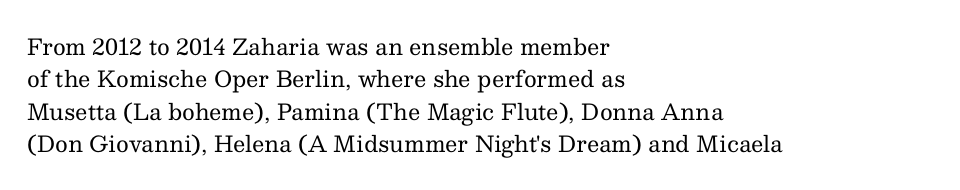
Does extra space separate the letters? No, they use regular spacing. Compared with a typical body face, this is equally light or lighter still. Casual observation: everything's shoved over to the left. This sample keeps an unexceptional amount of space between lines.
